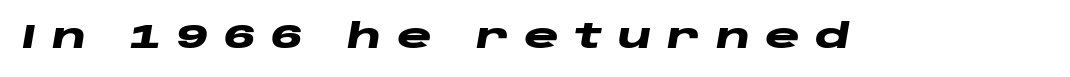
The letters advance in unequal steps, a hallmark of proportional type. Thick stems and heavy bowls — unmistakably bold. The line texture is sparse and dotted thanks to wide tracking. The typography opts for an oblique posture over an upright one.
